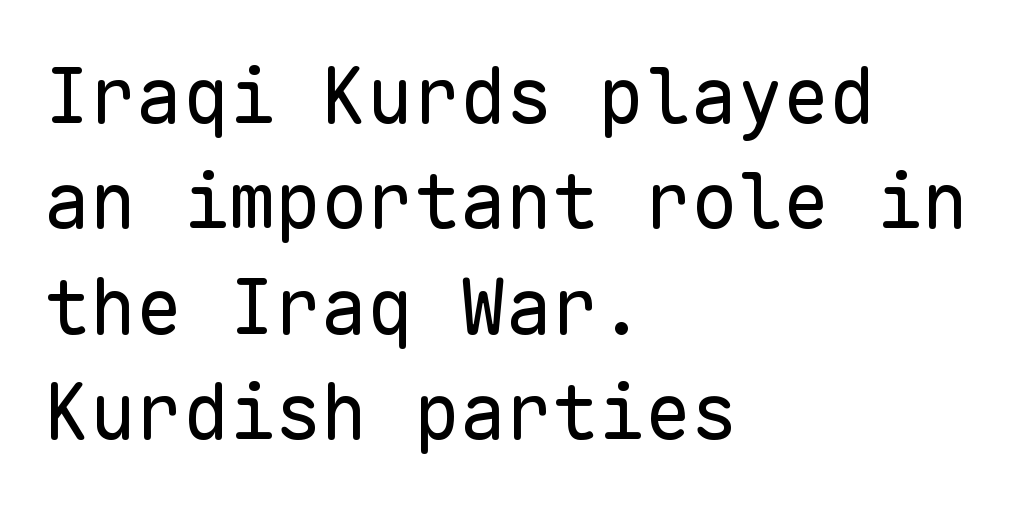
The space between consecutive lines is moderate. The typesetter chose a ragged-right arrangement here. Serif or sans? Sans — the stroke terminals are bare. Here the glyphs are tracked normally, forming tight word shapes.
